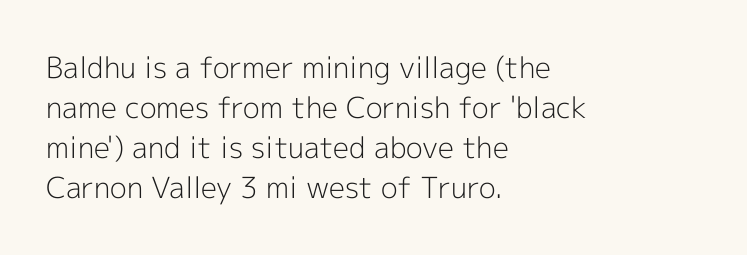
The passage shown is typed in a proportional face where columns would drift. This sample uses plain, unmodified letter spacing. The line-height multiplier appears to be the usual default. This rendering uses left alignment, leaving the right contour irregular. Does the lettering tilt? It doesn't — this is upright. What kind of face is this? One without serifs — a sans.
